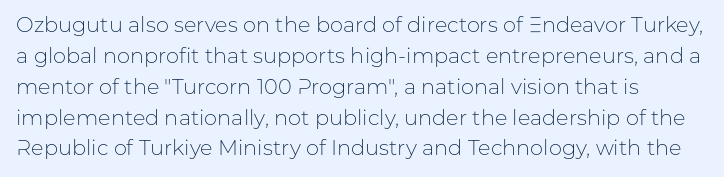
If you drew a line through each stem, it would be perfectly vertical. Leftover space on each line is placed entirely after the last word. The vertical gap from one line to the next is medium. The specimen omits any rule beneath the text block's lines.
